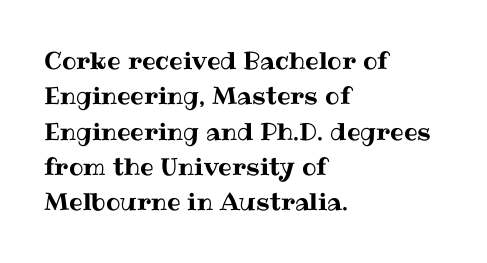
{"italic": "no", "underline": "no", "align": "left", "line_spacing": "normal", "line_spacing_ratio": 1.47, "letter_spacing": "normal", "letter_spacing_em": 0.0, "glyph_px": 24}
